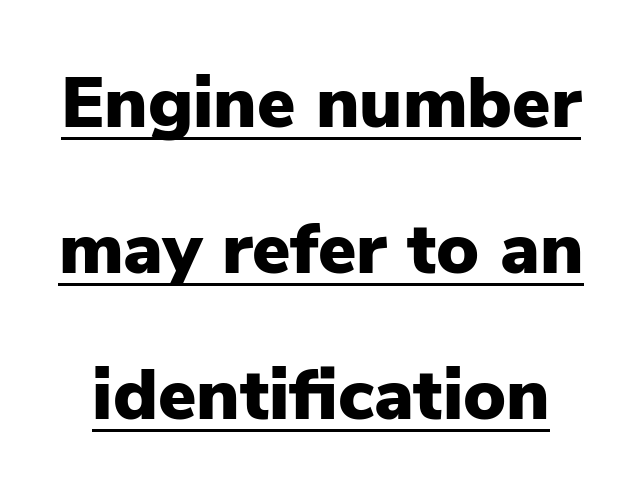
The image shows 72 px heavy sans-serif type, upright; set loose line spacing (2.03x), normal letter spacing, underlined; low stroke contrast and a medium x-height.
